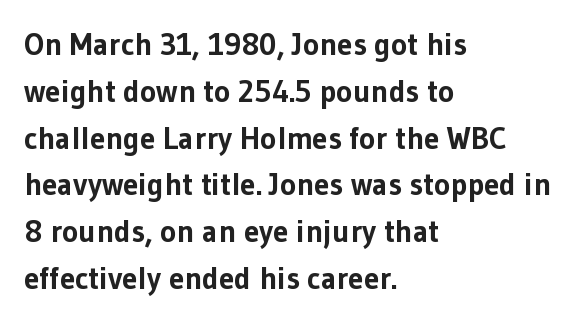
{"serif": "no", "italic": "no", "bold": "yes", "weight": "bold", "width": "normal", "stroke_contrast": "low", "x_height": "medium", "monospaced": "no", "underline": "no", "align": "left", "line_spacing": "normal", "line_spacing_ratio": 1.51, "letter_spacing": "normal", "letter_spacing_em": 0.0, "glyph_px": 31}
